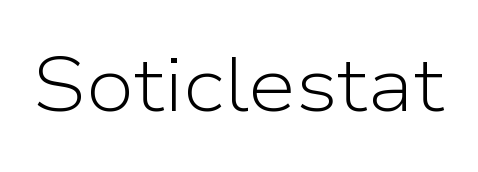
{"serif": "no", "italic": "no", "bold": "no", "weight": "light", "width": "normal", "stroke_contrast": "low", "x_height": "medium", "monospaced": "no", "underline": "no", "letter_spacing": "normal", "letter_spacing_em": 0.0, "glyph_px": 77}
